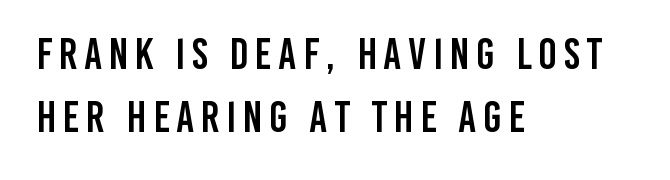
Q: Is the text italic (slanted)? A: No, it is upright.
Q: Is the typeface a serif or a sans-serif typeface? A: Sans-serif.
Q: Is the text underlined? A: No.
Q: How is the paragraph aligned? A: Left-aligned.
Q: Is the spacing between lines tight, normal or loose? A: Normal.
Q: Width (condensed, normal, or wide)? A: Condensed.
Q: Stroke contrast? A: Low.
Q: x-height? A: Large.
Q: Monospaced? A: No.
